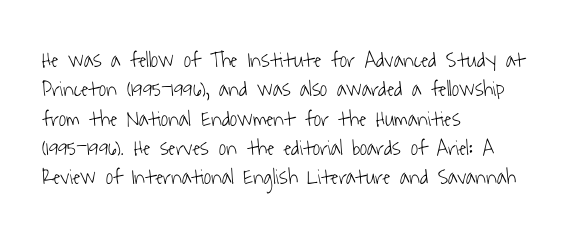
Caption: face not bold, strokes unweighted. How are the letters spaced? Ordinarily, with no added tracking. Summary of vertical rhythm: regular, with standard interline spacing. Plain, unruled lines of type. The paragraph has a hard left edge and a soft right edge.
